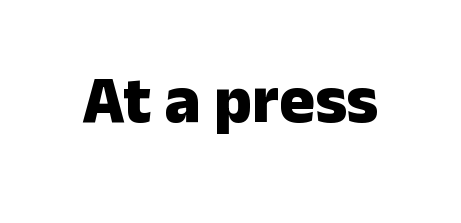
{"serif": "no", "italic": "no", "bold": "yes", "weight": "heavy", "width": "normal", "stroke_contrast": "low", "x_height": "medium", "monospaced": "no", "underline": "no", "letter_spacing": "normal", "letter_spacing_em": 0.0, "glyph_px": 67}
